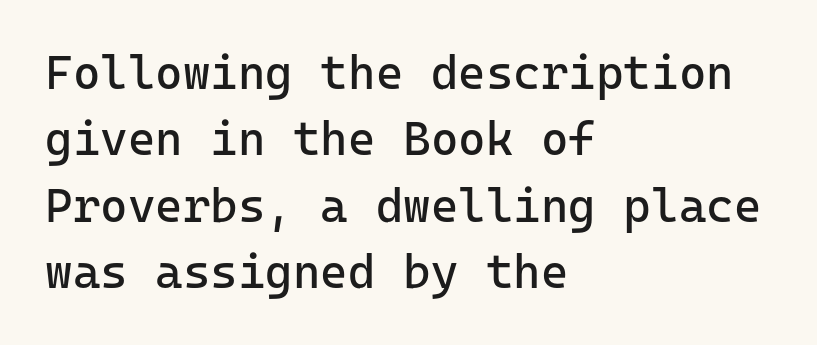
Nothing unusual about the tracking: characters are spaced as the font intends. Ascenders rise straight up at ninety degrees. The type family on display is of the sans-serif kind. Think standard paragraph weight, or any step lighter than that.
